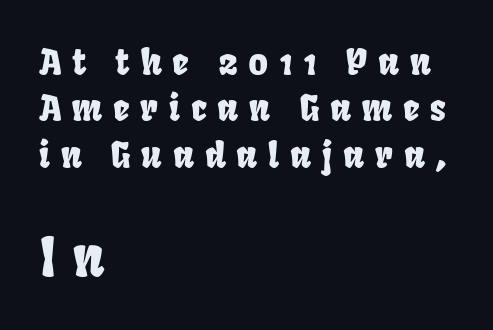
{"serif": "no", "width": "condensed", "stroke_contrast": "low", "x_height": "large", "monospaced": "no", "underline": "no", "align": "left", "line_spacing": "normal", "line_spacing_ratio": 1.29, "letter_spacing": "wide", "letter_spacing_em": 0.3, "larger_block": "second", "size_ratio": 1.5, "glyph_px": 54}
